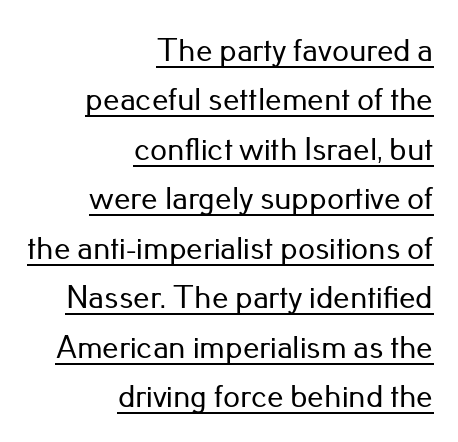
The image shows 33 px sans-serif type, upright; set right-aligned, normal line spacing (1.5x), normal letter spacing, underlined; low stroke contrast and a small x-height.
